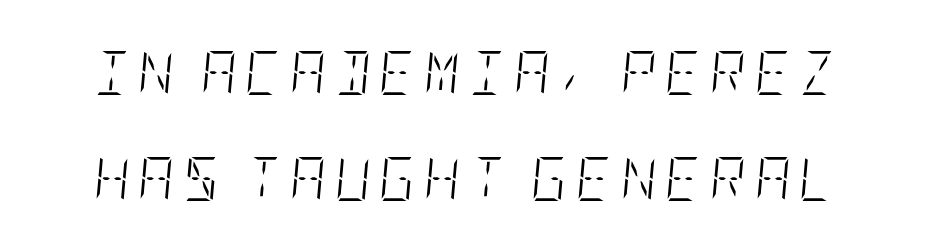
The image shows 44 px light, condensed type, italic (leaning right); set loose line spacing (2.4x), unusually wide letter spacing (+0.2 em), not underlined; low stroke contrast and a large x-height.
